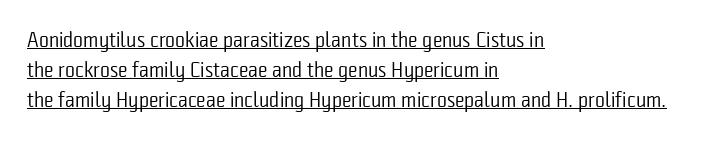
The image shows 21 px text type, upright; set left-aligned, normal line spacing (1.44x), normal letter spacing, underlined.
